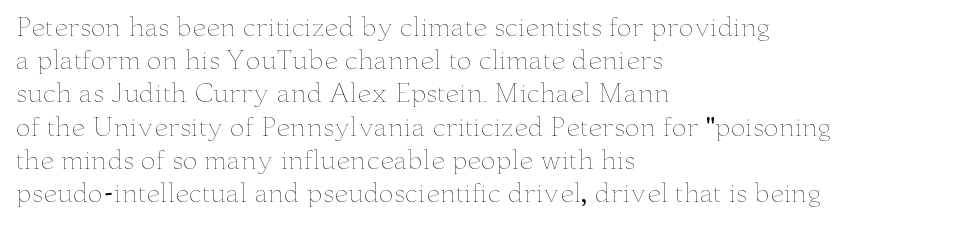
These lines sit exactly where default settings would place them. Decoration check: the copy has no underline. The typeface has the unassuming heft of standard copy or less. Horizontal alignment here is leftward, the default for most running prose.
